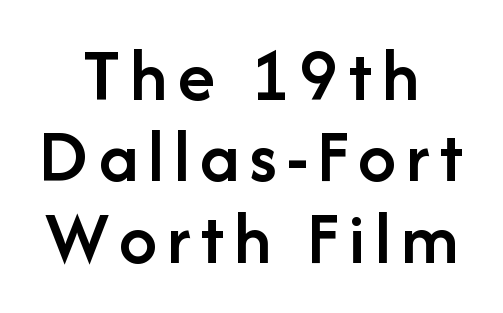
{"serif": "no", "italic": "no", "bold": "semi", "weight": "semibold", "width": "normal", "stroke_contrast": "low", "x_height": "medium", "monospaced": "no", "underline": "no", "align": "center", "line_spacing": "tight", "line_spacing_ratio": 1.07, "glyph_px": 76}
